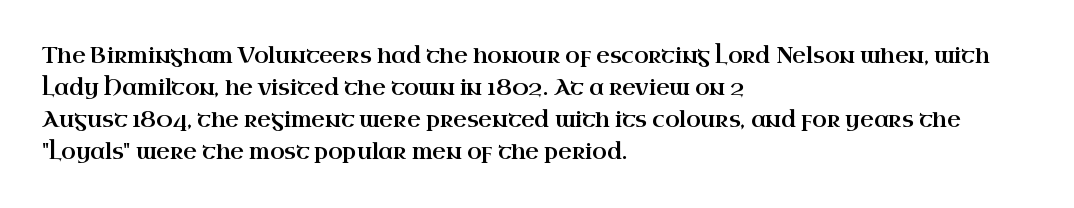
{"italic": "no", "underline": "no", "align": "left", "line_spacing": "normal", "line_spacing_ratio": 1.52, "letter_spacing": "normal", "letter_spacing_em": 0.0, "glyph_px": 21}
